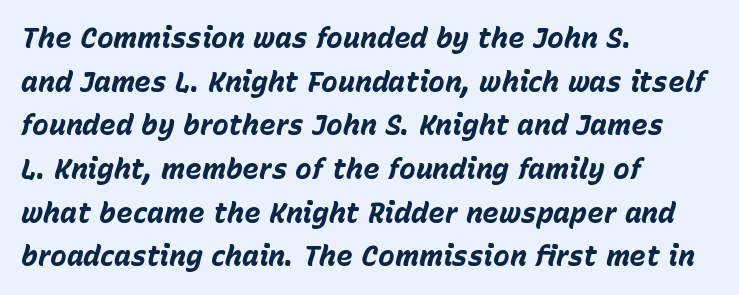
Q: Is the text bold? A: Yes.
Q: Is the text italic (slanted)? A: Yes, it leans right by about 15 degrees.
Q: Is the text underlined? A: No.
Q: How is the paragraph aligned? A: Left-aligned.
Q: Is the spacing between letters normal or unusually wide? A: Normal.
Q: Is the spacing between lines tight, normal or loose? A: Normal.
Q: Width (condensed, normal, or wide)? A: Normal.
Q: Stroke contrast? A: Low.
Q: x-height? A: Medium.
Q: Monospaced? A: No.
